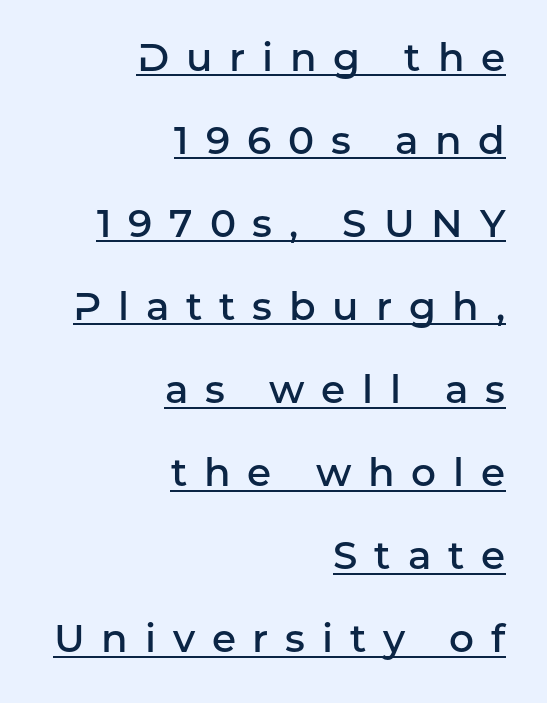
Underlining? Definitely there. Spacing verdict: proportional, widths tailored to each character. The font's upright variant was chosen for this text. Honestly, the rows look like they've been pulled way apart.
